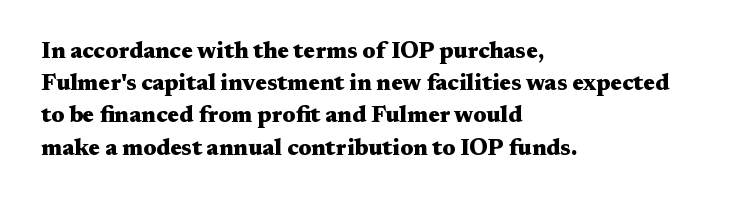
Q: Is the text bold? A: Yes.
Q: Is the text italic (slanted)? A: No, it is upright.
Q: Is the text underlined? A: No.
Q: How is the paragraph aligned? A: Left-aligned.
Q: Is the spacing between letters normal or unusually wide? A: Normal.
Q: Is the spacing between lines tight, normal or loose? A: Normal.
